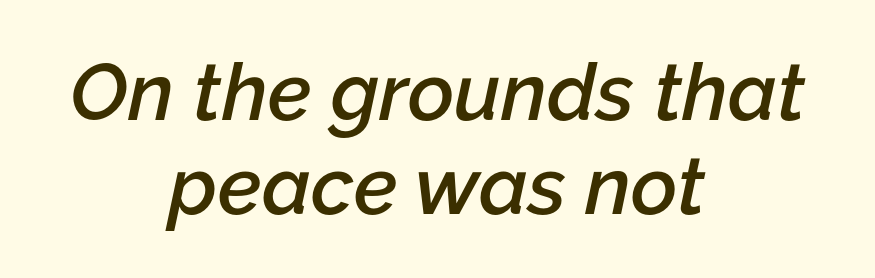
No word sits above an underline. What stands out about the letter spacing? Nothing — it is the standard amount. These lines carry some extra weight — a demibold, not a full bold. Which margin do the lines hug? Neither — every line sits in the middle. The glyphs look as if they've been sheared to an angle. These lines are rendered in a variable-pitch font.
